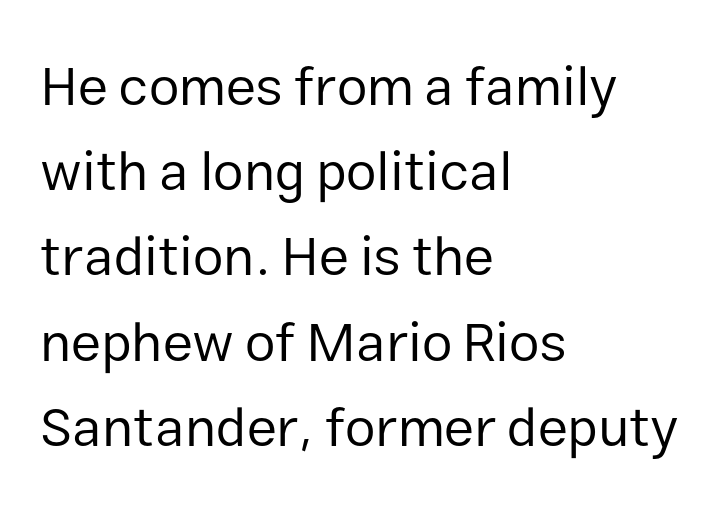
Horizontal alignment here is leftward, the default for most running prose. Students, observe: this is what conventionally led text looks like. The rendering shows plain stroke endings on the letterforms — a sans-serif design. Stem width sits at or under what a default text font uses. Every character sits straight up, as roman type does. The rendering uses natural spacing where letterforms have individual widths.
